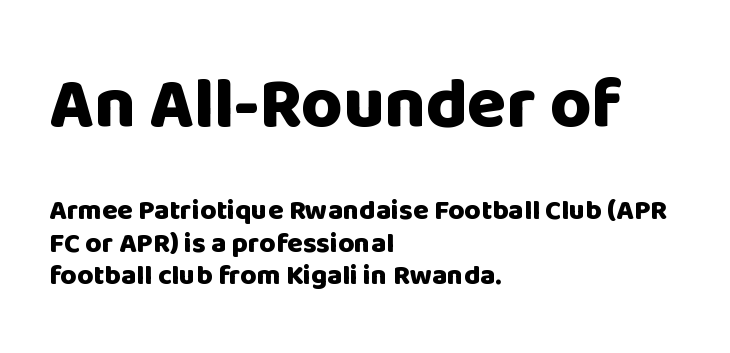
Q: Is the text bold? A: Yes.
Q: Is the text italic (slanted)? A: No, it is upright.
Q: Is the typeface a serif or a sans-serif typeface? A: Sans-serif.
Q: Is the text underlined? A: No.
Q: How is the paragraph aligned? A: Left-aligned.
Q: Is the spacing between letters normal or unusually wide? A: Normal.
Q: Which block of text is set in a larger size, the first (top) or the second (bottom)? A: The first (top) one.
Q: Width (condensed, normal, or wide)? A: Normal.
Q: Stroke contrast? A: Low.
Q: x-height? A: Large.
Q: Monospaced? A: No.
